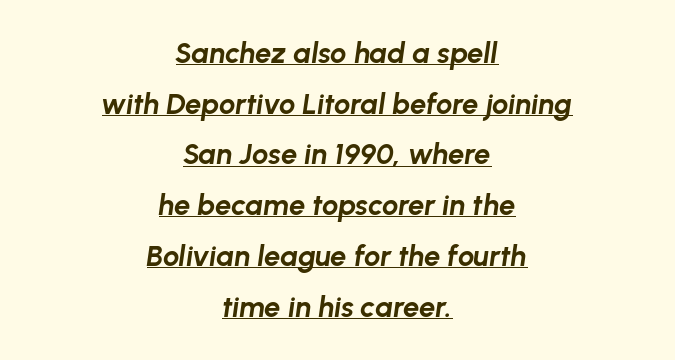
Q: Is the text bold? A: Yes.
Q: Is the text italic (slanted)? A: Yes, it leans right by about 8 degrees.
Q: Is the text underlined? A: Yes.
Q: How is the paragraph aligned? A: Centered.
Q: Is the spacing between letters normal or unusually wide? A: Normal.
Q: Width (condensed, normal, or wide)? A: Normal.
Q: Stroke contrast? A: Low.
Q: x-height? A: Medium.
Q: Monospaced? A: No.
